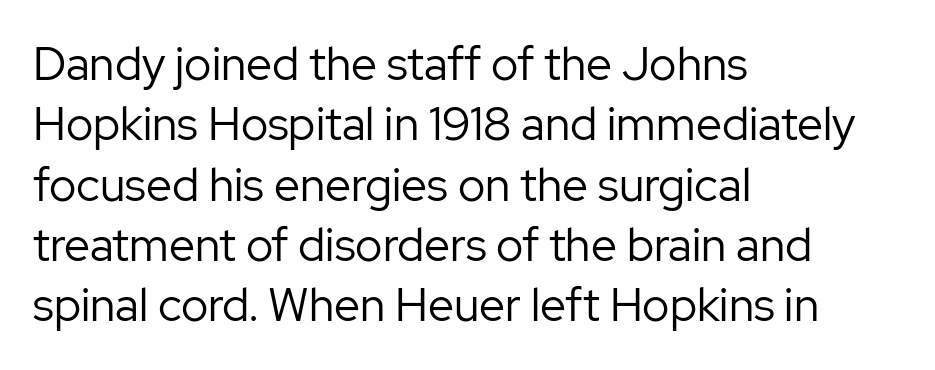
Q: Is the text bold? A: No.
Q: Is the text italic (slanted)? A: No, it is upright.
Q: Is the typeface a serif or a sans-serif typeface? A: Sans-serif.
Q: Is the text underlined? A: No.
Q: How is the paragraph aligned? A: Left-aligned.
Q: Is the spacing between letters normal or unusually wide? A: Normal.
Q: Is the spacing between lines tight, normal or loose? A: Normal.
Q: Width (condensed, normal, or wide)? A: Normal.
Q: Stroke contrast? A: Low.
Q: x-height? A: Medium.
Q: Monospaced? A: No.
